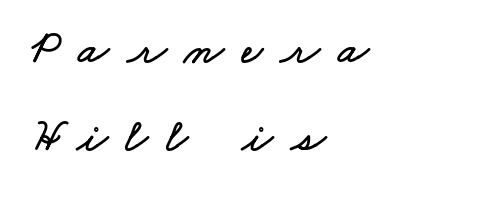
The image shows 46 px wide type; set left-aligned, loose line spacing (1.91x), unusually wide letter spacing (+0.38 em), not underlined; low stroke contrast and a small x-height.
